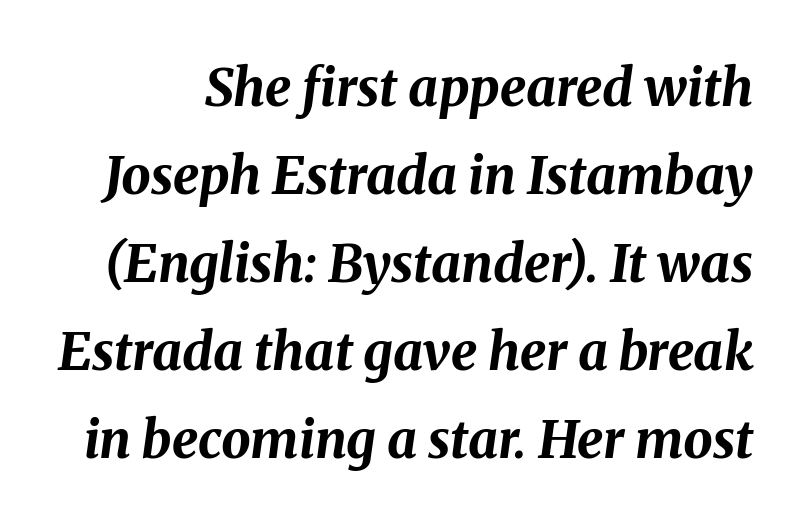
Q: Is the text bold? A: Yes.
Q: Is the text italic (slanted)? A: Yes, it leans right by about 8 degrees.
Q: Is the text underlined? A: No.
Q: Is the spacing between letters normal or unusually wide? A: Normal.
Q: Is the spacing between lines tight, normal or loose? A: Normal.
Q: Width (condensed, normal, or wide)? A: Normal.
Q: Stroke contrast? A: Medium.
Q: x-height? A: Medium.
Q: Monospaced? A: No.
